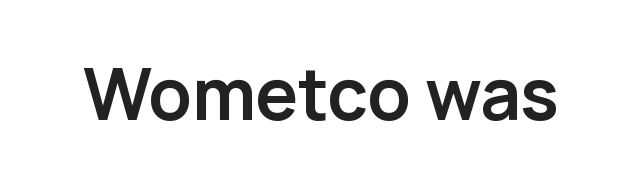
{"serif": "no", "italic": "no", "bold": "yes", "weight": "semibold", "width": "normal", "stroke_contrast": "low", "x_height": "medium", "monospaced": "no", "underline": "no", "letter_spacing": "normal", "letter_spacing_em": 0.0, "glyph_px": 71}
